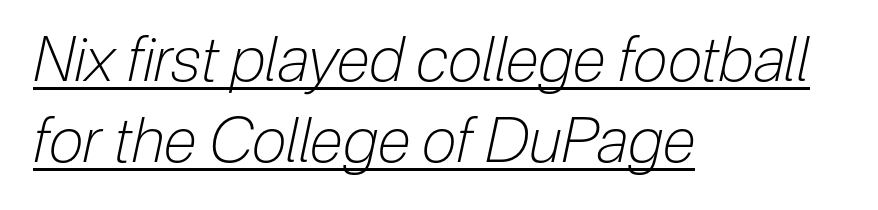
Q: Is the text bold? A: No.
Q: Is the text italic (slanted)? A: Yes, it leans right by about 12 degrees.
Q: Is the text underlined? A: Yes.
Q: How is the paragraph aligned? A: Left-aligned.
Q: Is the spacing between letters normal or unusually wide? A: Normal.
Q: Is the spacing between lines tight, normal or loose? A: Normal.
Q: Width (condensed, normal, or wide)? A: Condensed.
Q: Stroke contrast? A: Low.
Q: x-height? A: Medium.
Q: Monospaced? A: No.
